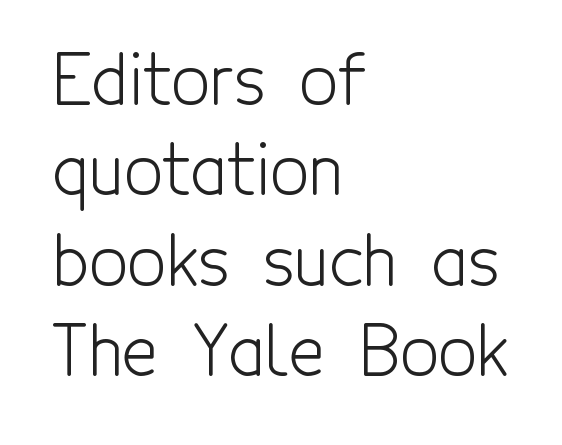
The image shows 68 px light, condensed sans-serif type, upright; set left-aligned, normal line spacing (1.33x), normal letter spacing, not underlined; a medium x-height.
